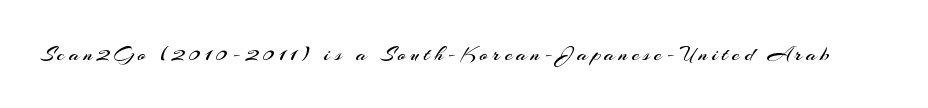
The face looks like a standard text weight, possibly lighter. Nobody drew a line under any word here.
